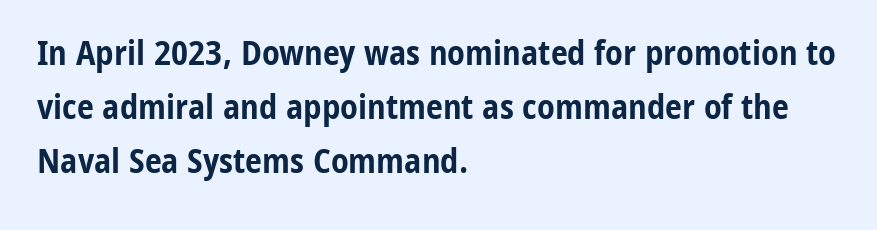
The image shows 34 px bold, condensed sans-serif type, upright; set left-aligned, normal line spacing (1.59x), normal letter spacing, not underlined; low stroke contrast and a medium x-height.
